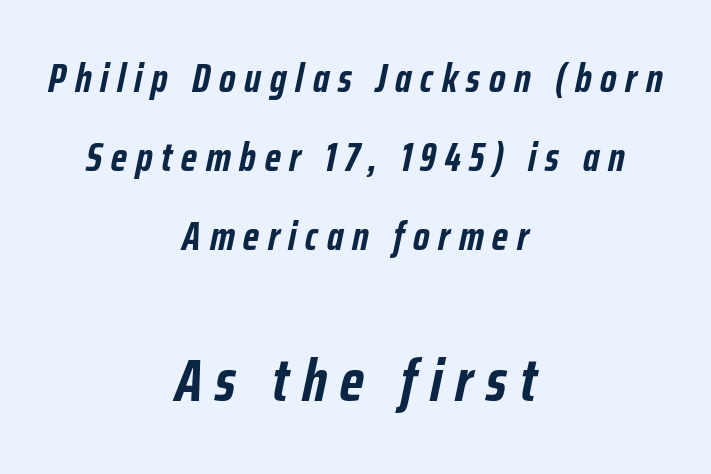
{"italic": "yes", "lean": "right", "slant_degrees": 12, "bold": "yes", "weight": "semibold", "width": "condensed", "stroke_contrast": "low", "x_height": "medium", "monospaced": "no", "underline": "no", "align": "center", "line_spacing": "loose", "line_spacing_ratio": 1.98, "letter_spacing": "wide", "letter_spacing_em": 0.22, "larger_block": "second", "size_ratio": 1.5, "glyph_px": 60}
